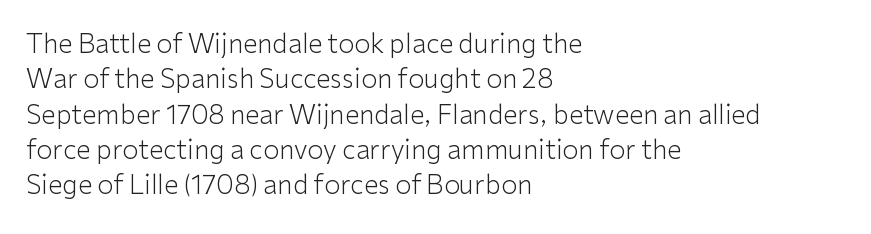
{"italic": "no", "bold": "no", "underline": "no", "align": "left", "line_spacing": "normal", "line_spacing_ratio": 1.36, "letter_spacing": "normal", "letter_spacing_em": 0.0, "glyph_px": 26}
